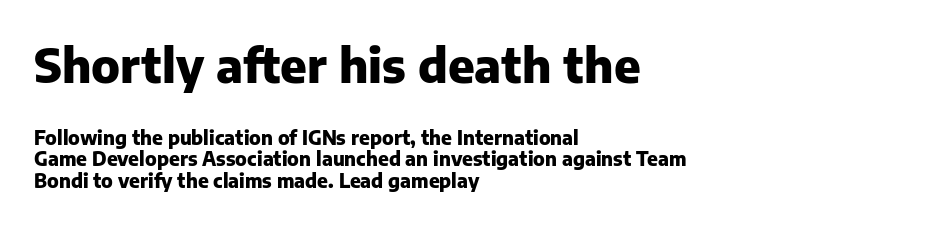
The image shows 47 px heavy sans-serif type, upright; set left-aligned, tight line spacing (1.13x), normal letter spacing, not underlined; the first (top) block is 2.47x larger; low stroke contrast and a medium x-height.
